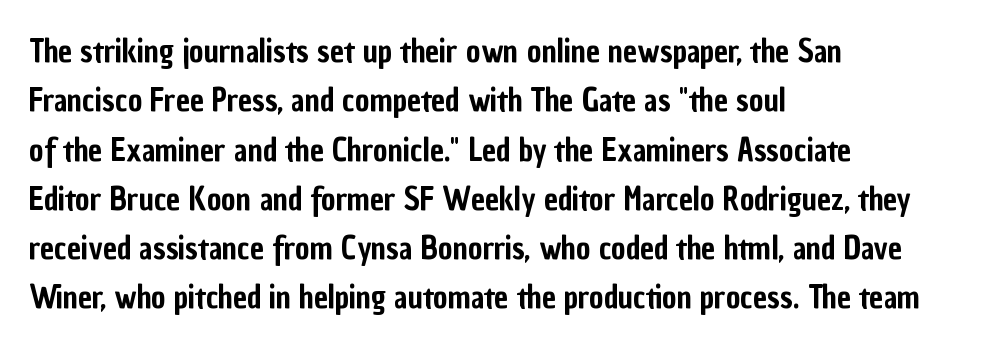
The image shows 31 px condensed sans-serif type, upright; set left-aligned, normal line spacing (1.59x), normal letter spacing, not underlined; low stroke contrast and a medium x-height.
